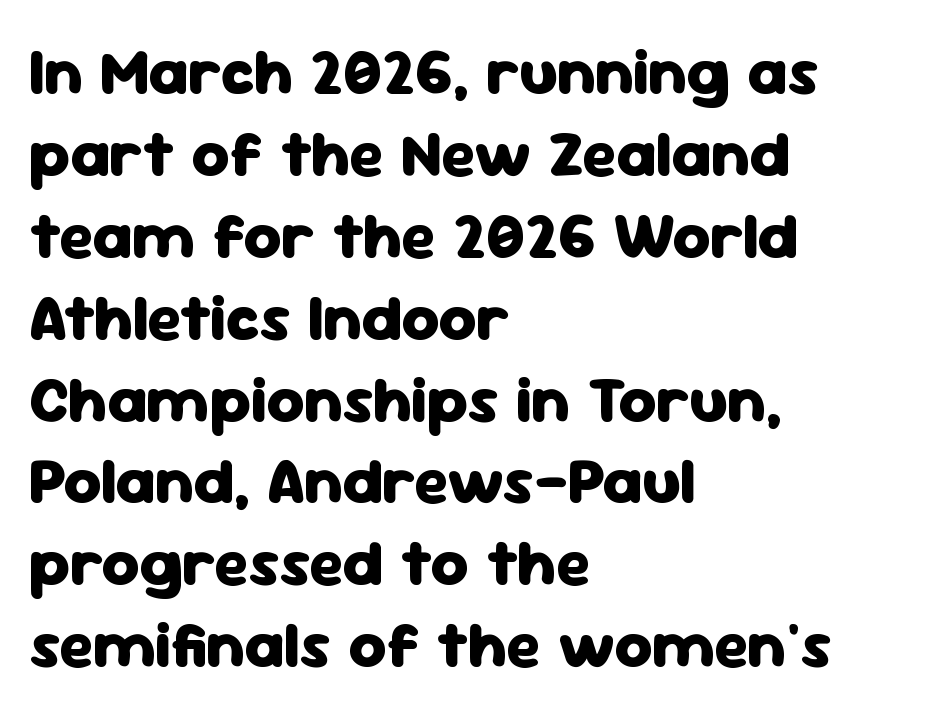
The space directly below the letters is spotless. Regular leading. Note: no serifs on the glyphs. The font is running at its bold setting. Left-aligned paragraph, ragged on the right. Designer's note — italics off, roman on.
